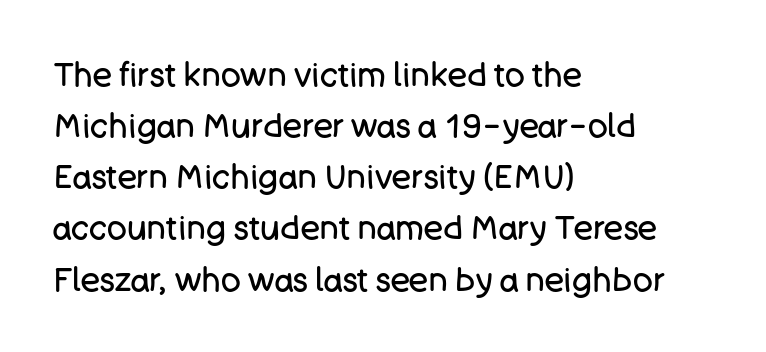
The image shows 33 px regular-weight sans-serif type, upright; set left-aligned, normal line spacing (1.55x), normal letter spacing, not underlined; low stroke contrast and a large x-height.
